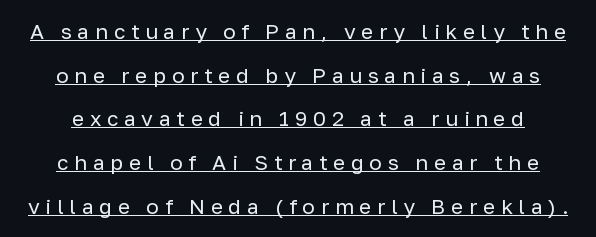
The image shows 21 px text type, upright; set loose line spacing (2.08x), unusually wide letter spacing (+0.27 em), underlined.
